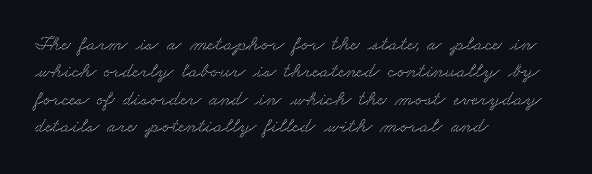
The image shows 21 px text type; set left-aligned, normal line spacing (1.3x), normal letter spacing, not underlined.
